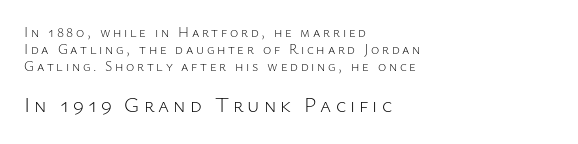
Q: Is the text bold? A: No.
Q: Is the text italic (slanted)? A: No, it is upright.
Q: Is the text underlined? A: No.
Q: How is the paragraph aligned? A: Left-aligned.
Q: Which block of text is set in a larger size, the first (top) or the second (bottom)? A: The second (bottom) one.
